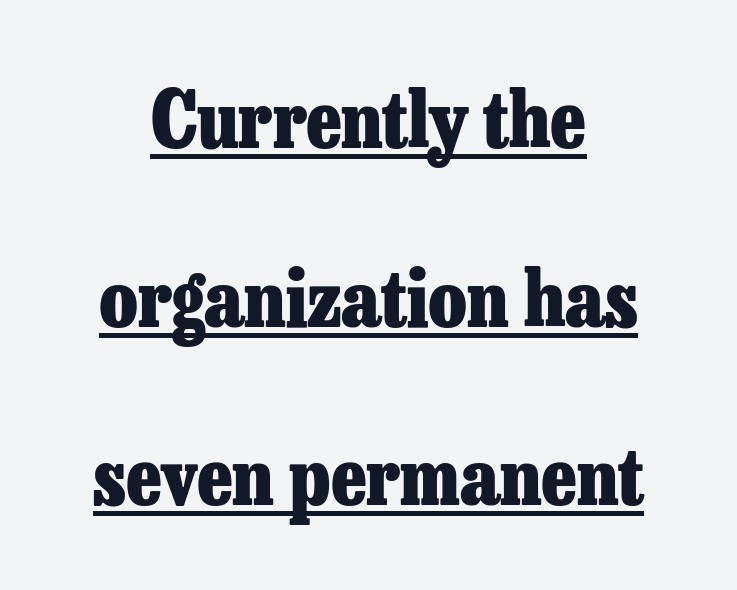
Q: Is the text bold? A: Yes.
Q: Is the text italic (slanted)? A: No, it is upright.
Q: Is the typeface a serif or a sans-serif typeface? A: Serif.
Q: Is the text underlined? A: Yes.
Q: How is the paragraph aligned? A: Centered.
Q: Is the spacing between letters normal or unusually wide? A: Normal.
Q: Is the spacing between lines tight, normal or loose? A: Loose.
Q: Width (condensed, normal, or wide)? A: Normal.
Q: Stroke contrast? A: Low.
Q: x-height? A: Medium.
Q: Monospaced? A: No.
